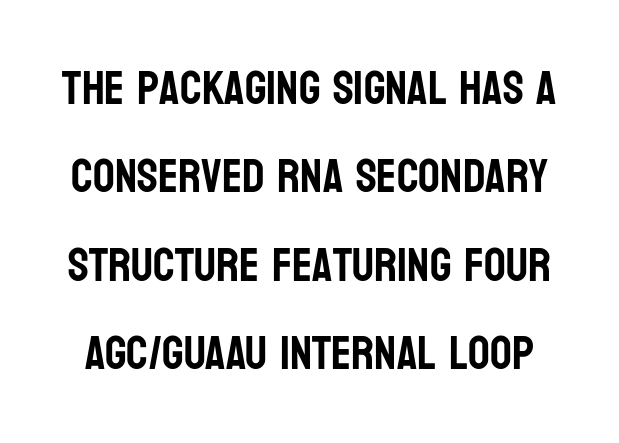
{"serif": "no", "italic": "no", "width": "condensed", "stroke_contrast": "low", "x_height": "large", "monospaced": "no", "underline": "no", "line_spacing_ratio": 1.84, "letter_spacing": "normal", "letter_spacing_em": 0.0, "glyph_px": 48}
